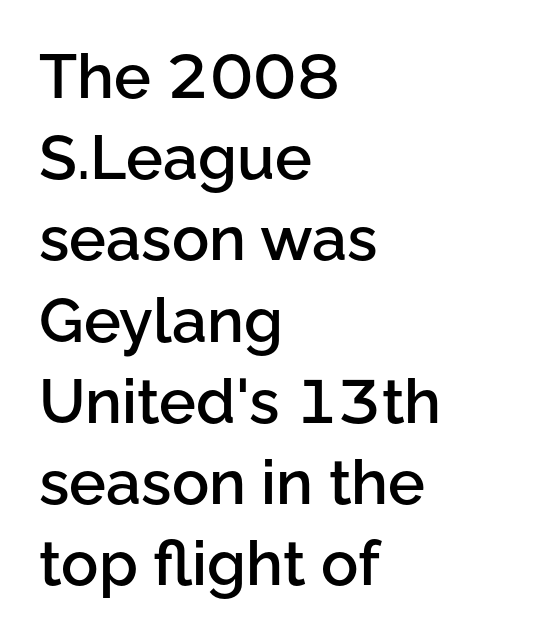
{"serif": "no", "italic": "no", "bold": "semi", "weight": "semibold", "width": "normal", "stroke_contrast": "low", "x_height": "medium", "monospaced": "no", "underline": "no", "align": "left", "line_spacing": "normal", "line_spacing_ratio": 1.31, "letter_spacing": "normal", "letter_spacing_em": 0.0, "glyph_px": 62}
